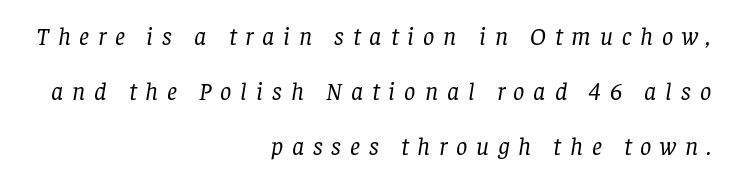
Q: Is the text bold? A: No.
Q: Is the text italic (slanted)? A: Yes, it leans right by about 8 degrees.
Q: Is the text underlined? A: No.
Q: How is the paragraph aligned? A: Right-aligned.
Q: Is the spacing between letters normal or unusually wide? A: Unusually wide.
Q: Is the spacing between lines tight, normal or loose? A: Loose.
